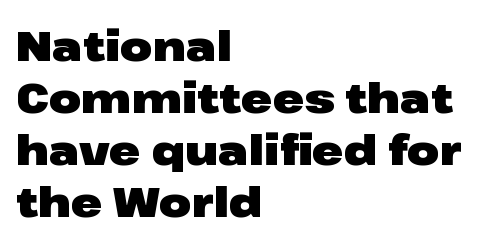
{"serif": "no", "italic": "no", "bold": "yes", "weight": "heavy", "width": "wide", "stroke_contrast": "low", "x_height": "medium", "monospaced": "no", "underline": "no", "align": "left", "line_spacing_ratio": 1.24, "letter_spacing": "normal", "letter_spacing_em": 0.0, "glyph_px": 42}
